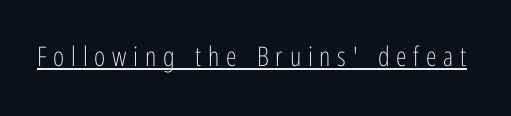
The image shows 27 px text type, upright; set unusually wide letter spacing (+0.25 em), underlined.
